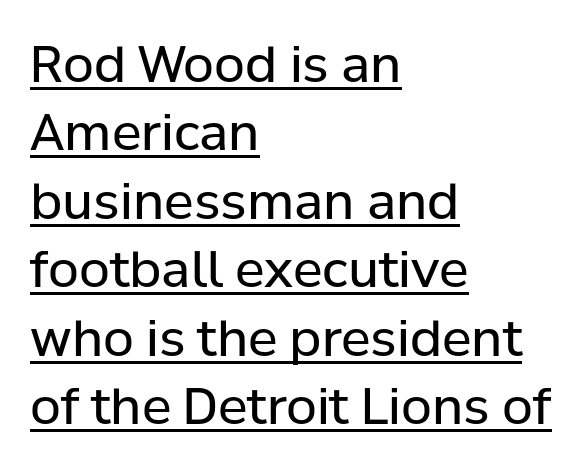
{"serif": "no", "italic": "no", "bold": "no", "weight": "regular", "width": "normal", "stroke_contrast": "low", "x_height": "medium", "monospaced": "no", "underline": "yes", "align": "left", "line_spacing": "normal", "line_spacing_ratio": 1.37, "letter_spacing": "normal", "letter_spacing_em": 0.0, "glyph_px": 50}
